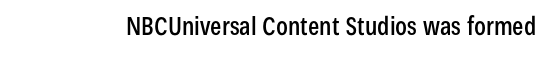
Q: Is the text italic (slanted)? A: No, it is upright.
Q: Is the text underlined? A: No.
Q: Is the spacing between letters normal or unusually wide? A: Normal.
